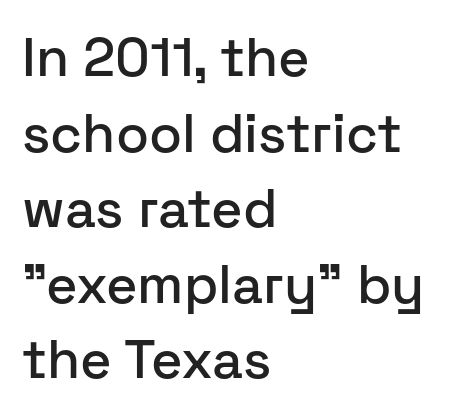
The image shows 54 px sans-serif type, upright; set left-aligned, normal line spacing (1.4x), normal letter spacing, not underlined; low stroke contrast and a medium x-height.
